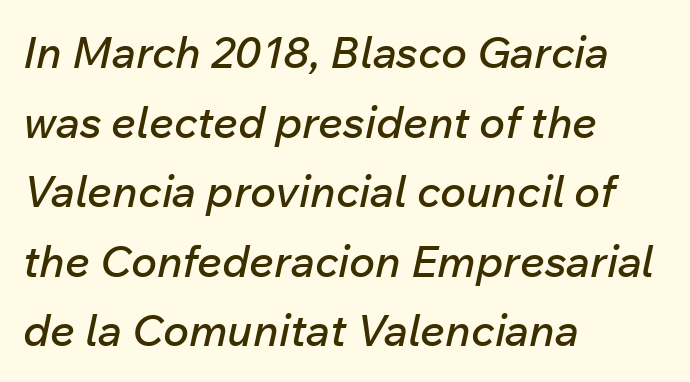
The image shows 44 px text type, italic (leaning right); set left-aligned, normal line spacing (1.58x), normal letter spacing, not underlined; low stroke contrast and a medium x-height.
